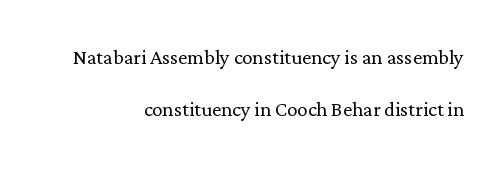
{"italic": "no", "bold": "no", "underline": "no", "align": "right", "line_spacing": "loose", "line_spacing_ratio": 2.01, "letter_spacing": "normal", "letter_spacing_em": 0.0, "glyph_px": 26}
